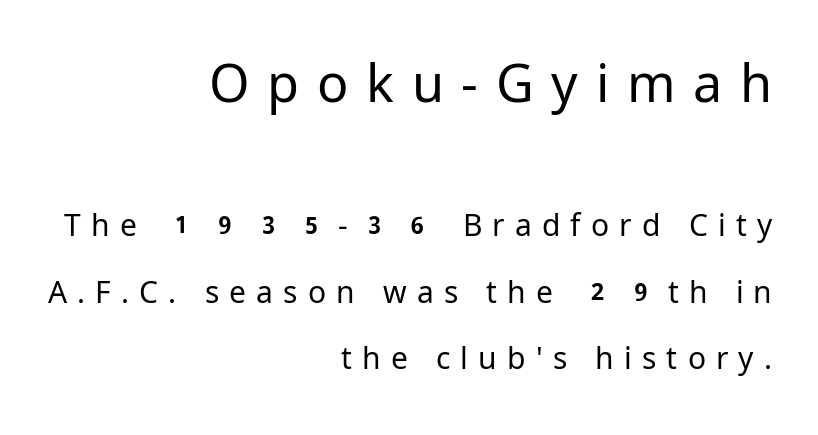
No italicization has been applied; the sample stays upright. Each row of text sits above clean, open space. The rendering anchors every line to the right-hand side. The letters are spread apart with noticeably loose tracking. Nothing sits at the stroke ends, so this counts as sans-serif.
